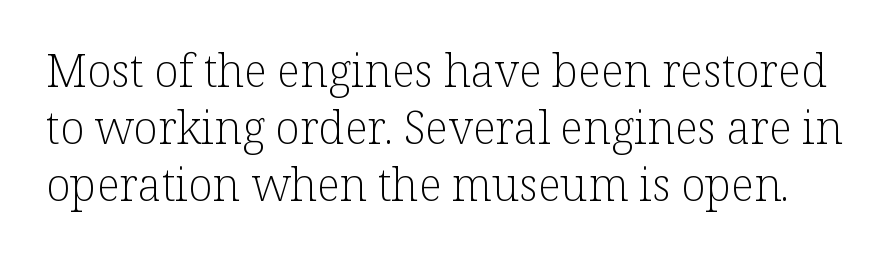
{"serif": "yes", "italic": "no", "bold": "no", "weight": "light", "width": "normal", "stroke_contrast": "low", "x_height": "medium", "monospaced": "no", "underline": "no", "line_spacing": "normal", "line_spacing_ratio": 1.27, "letter_spacing": "normal", "letter_spacing_em": 0.0, "glyph_px": 45}
